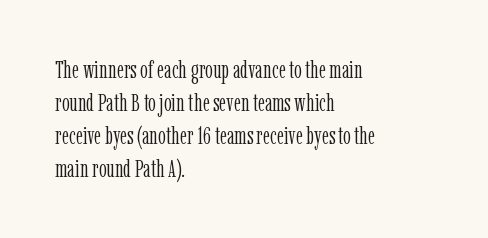
These lines stack with their left ends in a neat column. Letters rest on an invisible, unmarked baseline. The lines sit at an ordinary, default distance from one another. The type sits square on the baseline with zero lean. No letter is thick-stroked: the sample isn't bold. Default kerning and tracking; the words read as compact shapes.
